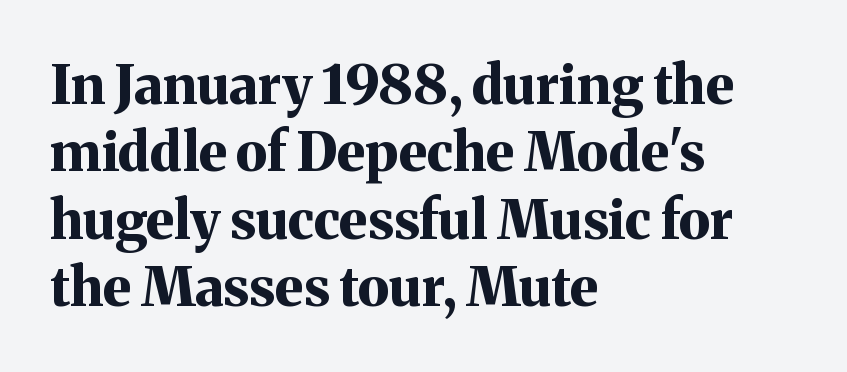
{"serif": "yes", "italic": "no", "bold": "yes", "weight": "bold", "width": "normal", "stroke_contrast": "medium", "x_height": "medium", "monospaced": "no", "underline": "no", "align": "left", "line_spacing": "normal", "line_spacing_ratio": 1.25, "letter_spacing": "normal", "letter_spacing_em": 0.0, "glyph_px": 54}
